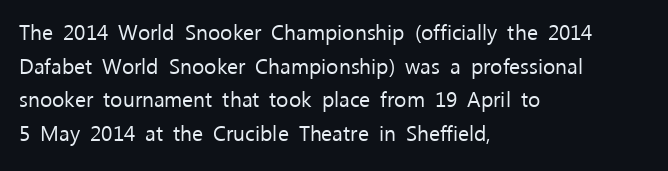
Q: Is the text bold? A: No.
Q: Is the text italic (slanted)? A: No, it is upright.
Q: Is the text underlined? A: No.
Q: How is the paragraph aligned? A: Left-aligned.
Q: Is the spacing between letters normal or unusually wide? A: Normal.
Q: Is the spacing between lines tight, normal or loose? A: Normal.
